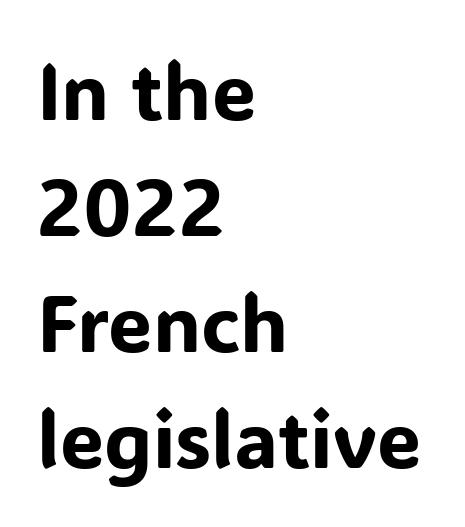
The image shows 79 px sans-serif type, upright; set left-aligned, normal line spacing (1.47x), normal letter spacing, not underlined; low stroke contrast and a medium x-height.
